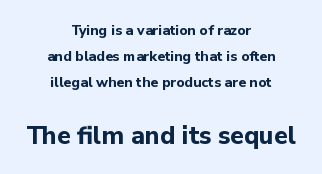
{"italic": "no", "bold": "yes", "underline": "no", "align": "center", "line_spacing_ratio": 1.86, "letter_spacing": "normal", "letter_spacing_em": 0.0, "larger_block": "second", "size_ratio": 1.79, "glyph_px": 25}
